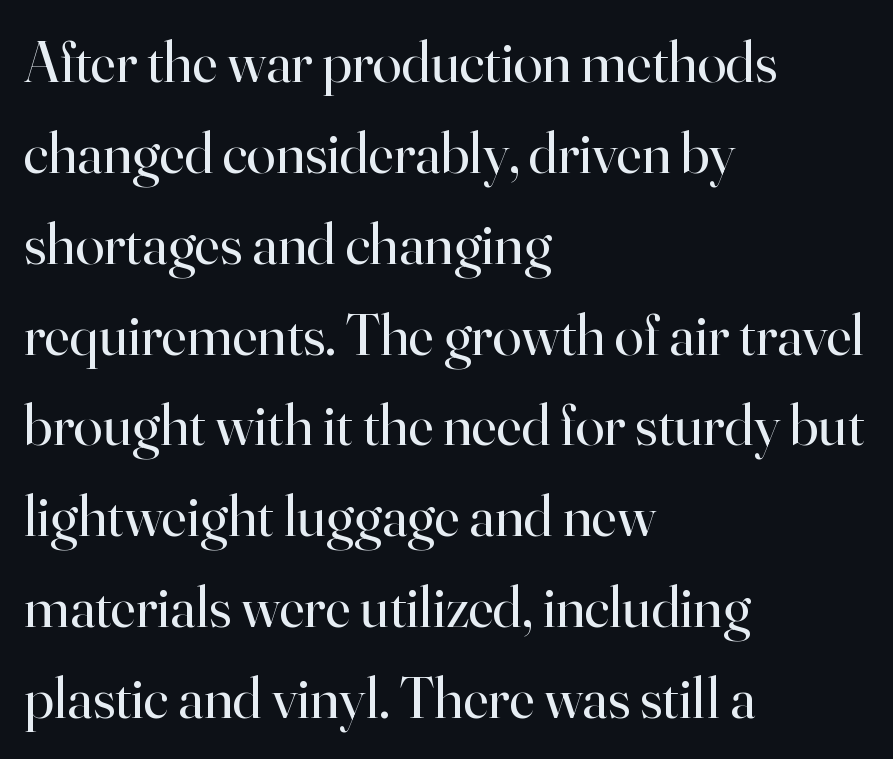
Q: Is the text bold? A: No.
Q: Is the text italic (slanted)? A: No, it is upright.
Q: Is the typeface a serif or a sans-serif typeface? A: Serif.
Q: Is the text underlined? A: No.
Q: How is the paragraph aligned? A: Left-aligned.
Q: Is the spacing between letters normal or unusually wide? A: Normal.
Q: Is the spacing between lines tight, normal or loose? A: Normal.
Q: Width (condensed, normal, or wide)? A: Normal.
Q: Stroke contrast? A: High.
Q: x-height? A: Small.
Q: Monospaced? A: No.
